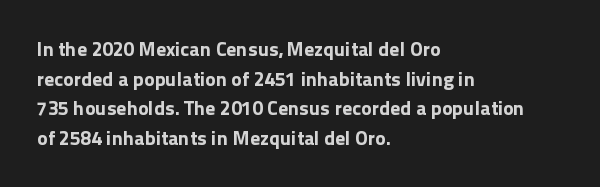
The image shows 20 px bold type, upright; set left-aligned, normal line spacing (1.48x), normal letter spacing, not underlined.
